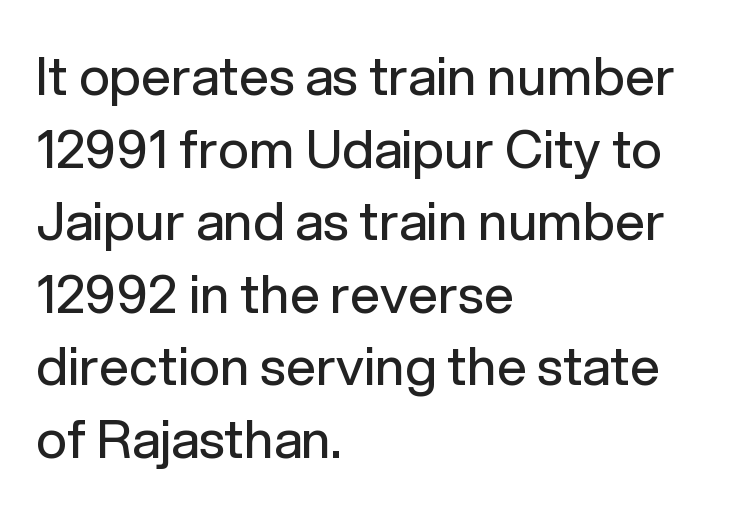
The image shows 53 px regular-weight sans-serif type, upright; set left-aligned, normal line spacing (1.37x), normal letter spacing, not underlined; low stroke contrast and a medium x-height.
